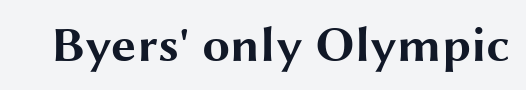
A sans-serif font was chosen for this passage. No italicization has been applied; the sample stays upright. Typographic density is high because the face is bold. The rendering keeps characters at their native spacing. Glance below the letters and you will spot only blank space. Each letter keeps its own natural width here, so spacing adapts to shape.
